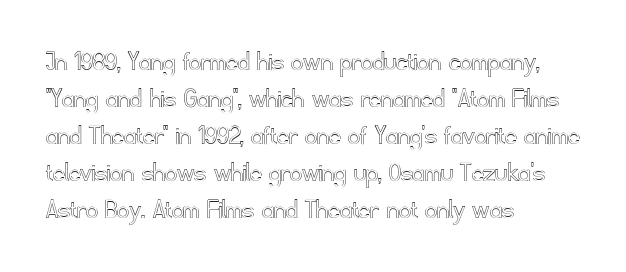
Q: Is the text italic (slanted)? A: No, it is upright.
Q: Is the text underlined? A: No.
Q: How is the paragraph aligned? A: Left-aligned.
Q: Is the spacing between letters normal or unusually wide? A: Normal.
Q: Is the spacing between lines tight, normal or loose? A: Normal.
Q: Width (condensed, normal, or wide)? A: Normal.
Q: x-height? A: Small.
Q: Monospaced? A: No.
